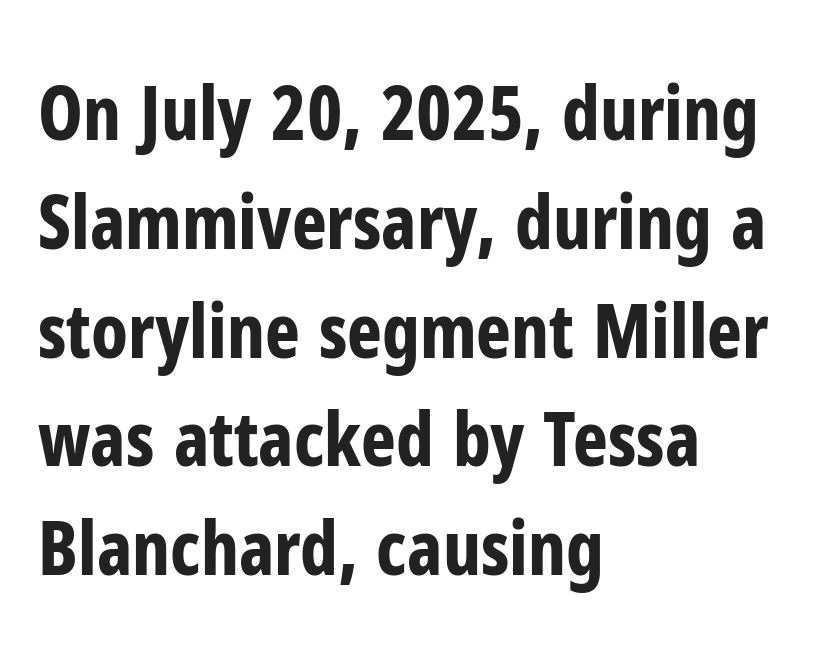
{"serif": "no", "italic": "no", "bold": "yes", "weight": "bold", "width": "condensed", "stroke_contrast": "low", "x_height": "medium", "monospaced": "no", "underline": "no", "align": "left", "line_spacing": "normal", "line_spacing_ratio": 1.47, "letter_spacing": "normal", "letter_spacing_em": 0.0, "glyph_px": 74}
